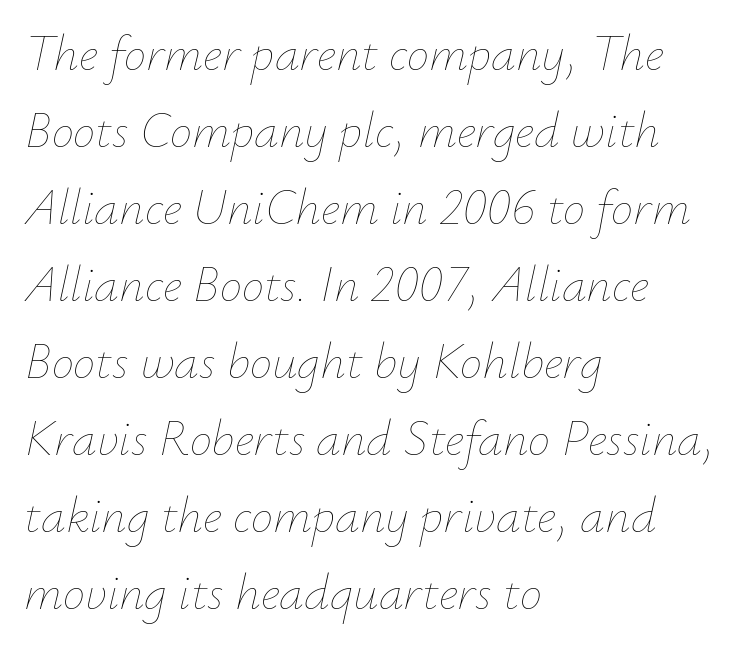
Q: Is the text bold? A: No.
Q: Is the text italic (slanted)? A: Yes, it leans right by about 12 degrees.
Q: Is the text underlined? A: No.
Q: How is the paragraph aligned? A: Left-aligned.
Q: Is the spacing between letters normal or unusually wide? A: Normal.
Q: Is the spacing between lines tight, normal or loose? A: Normal.
Q: Width (condensed, normal, or wide)? A: Normal.
Q: Stroke contrast? A: Low.
Q: x-height? A: Small.
Q: Monospaced? A: No.
